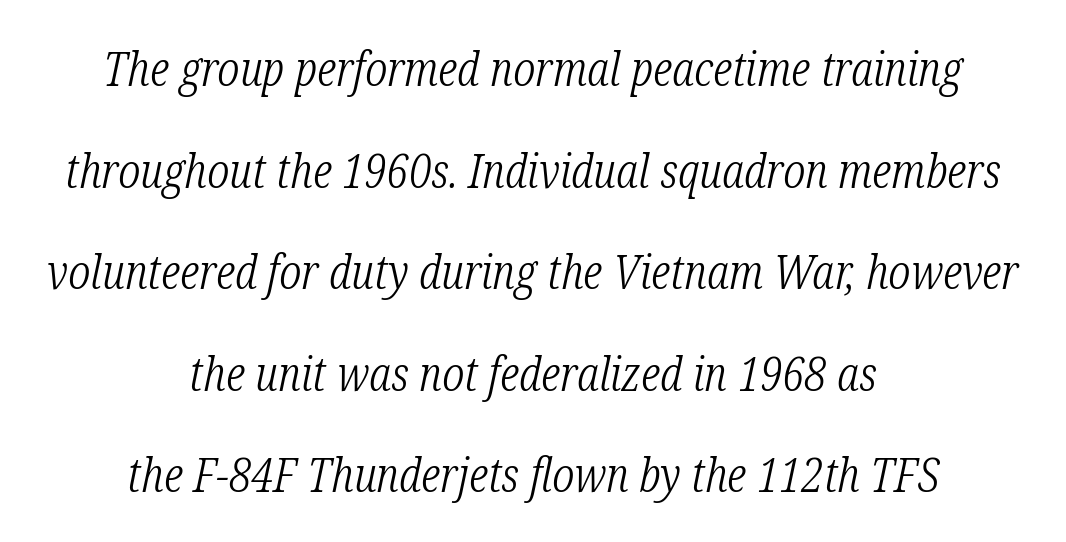
Q: Is the text bold? A: No.
Q: Is the text italic (slanted)? A: Yes, it leans right by about 12 degrees.
Q: Is the typeface a serif or a sans-serif typeface? A: Serif.
Q: Is the text underlined? A: No.
Q: How is the paragraph aligned? A: Centered.
Q: Is the spacing between letters normal or unusually wide? A: Normal.
Q: Is the spacing between lines tight, normal or loose? A: Loose.
Q: Width (condensed, normal, or wide)? A: Condensed.
Q: Stroke contrast? A: Low.
Q: x-height? A: Medium.
Q: Monospaced? A: No.
